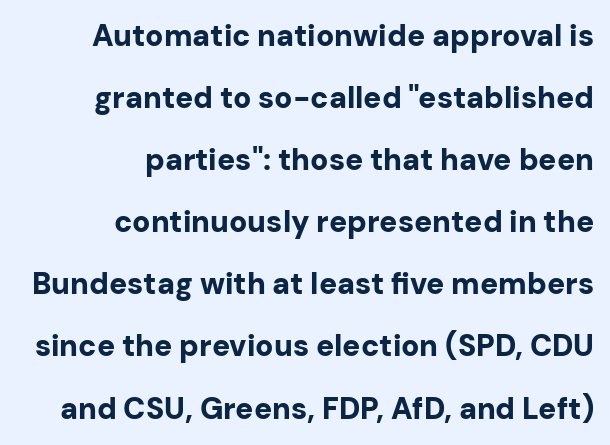
{"serif": "no", "italic": "no", "bold": "yes", "weight": "bold", "width": "normal", "stroke_contrast": "low", "x_height": "medium", "monospaced": "no", "underline": "no", "align": "right", "line_spacing": "loose", "line_spacing_ratio": 2.07, "letter_spacing": "normal", "letter_spacing_em": 0.0, "glyph_px": 30}
